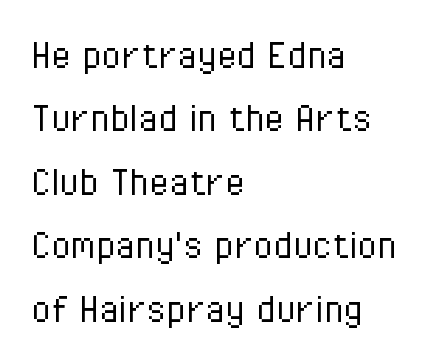
Q: Is the text bold? A: No.
Q: Is the text italic (slanted)? A: No, it is upright.
Q: Is the typeface a serif or a sans-serif typeface? A: Sans-serif.
Q: Is the text underlined? A: No.
Q: How is the paragraph aligned? A: Left-aligned.
Q: Is the spacing between letters normal or unusually wide? A: Normal.
Q: Is the spacing between lines tight, normal or loose? A: Normal.
Q: Width (condensed, normal, or wide)? A: Condensed.
Q: Stroke contrast? A: Low.
Q: x-height? A: Medium.
Q: Monospaced? A: No.
